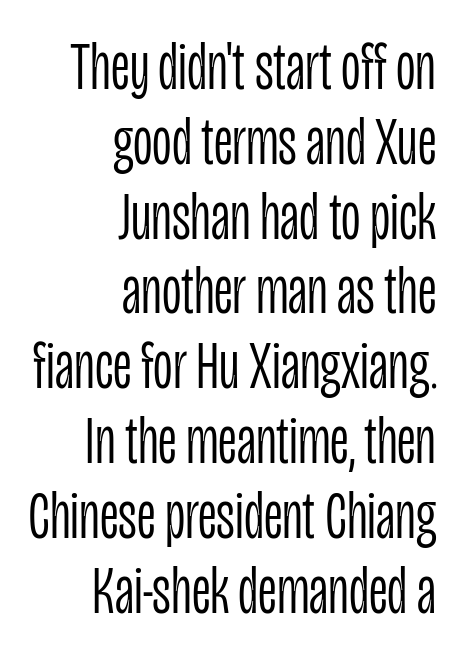
Which margin do the lines hug? The right one — the left edge is uneven. Characters remain perfectly vertical along every line. You could not count columns in this text — the font is proportionally spaced. These lines are composed in type without serifs.
